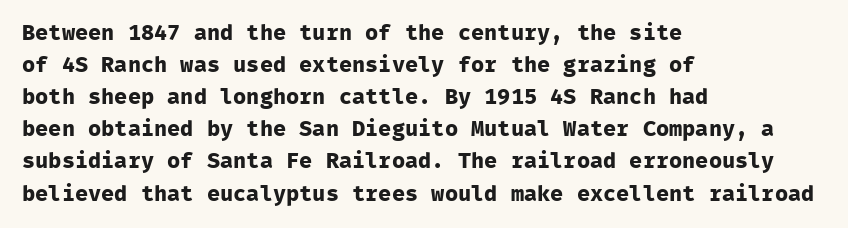
{"italic": "no", "bold": "yes", "underline": "no", "align": "left", "line_spacing": "normal", "line_spacing_ratio": 1.46, "letter_spacing": "normal", "letter_spacing_em": 0.0, "glyph_px": 22}
